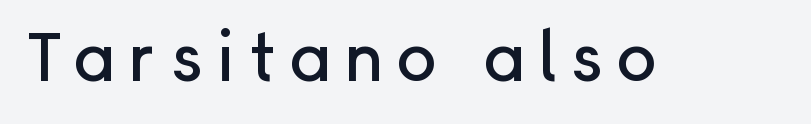
Q: Is the text italic (slanted)? A: No, it is upright.
Q: Is the typeface a serif or a sans-serif typeface? A: Sans-serif.
Q: Is the text underlined? A: No.
Q: Width (condensed, normal, or wide)? A: Normal.
Q: Stroke contrast? A: Low.
Q: x-height? A: Medium.
Q: Monospaced? A: No.
